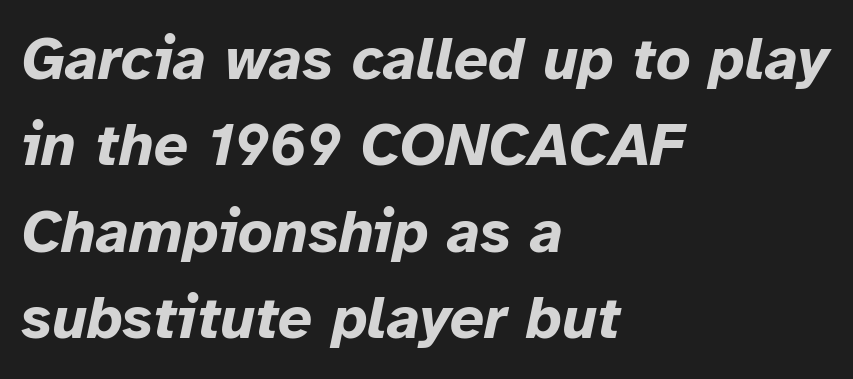
{"italic": "yes", "lean": "right", "slant_degrees": 12, "bold": "yes", "weight": "bold", "width": "normal", "stroke_contrast": "low", "x_height": "medium", "monospaced": "no", "underline": "no", "align": "left", "line_spacing": "normal", "line_spacing_ratio": 1.44, "letter_spacing": "normal", "letter_spacing_em": 0.0, "glyph_px": 60}
